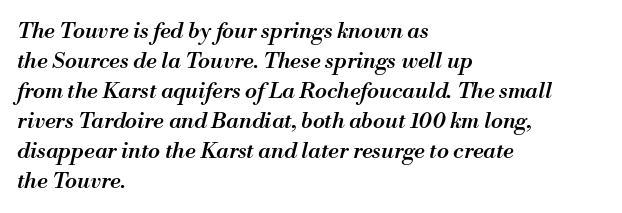
{"italic": "yes", "lean": "right", "slant_degrees": 13, "bold": "semi", "underline": "no", "align": "left", "line_spacing": "normal", "line_spacing_ratio": 1.36, "letter_spacing": "normal", "letter_spacing_em": 0.0, "glyph_px": 22}
